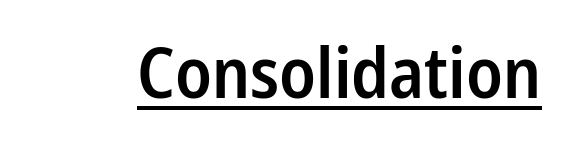
Q: Is the text bold? A: Semi-bold.
Q: Is the text italic (slanted)? A: No, it is upright.
Q: Is the typeface a serif or a sans-serif typeface? A: Sans-serif.
Q: Is the text underlined? A: Yes.
Q: Is the spacing between letters normal or unusually wide? A: Normal.
Q: Width (condensed, normal, or wide)? A: Condensed.
Q: Stroke contrast? A: Low.
Q: x-height? A: Medium.
Q: Monospaced? A: No.
